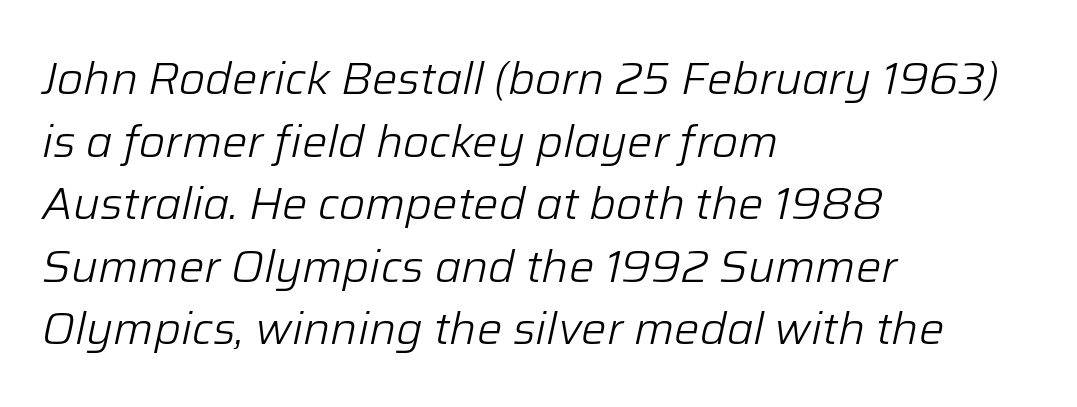
{"italic": "yes", "lean": "right", "slant_degrees": 12, "bold": "no", "weight": "light", "width": "normal", "stroke_contrast": "low", "x_height": "medium", "monospaced": "no", "underline": "no", "align": "left", "line_spacing": "normal", "line_spacing_ratio": 1.39, "letter_spacing": "normal", "letter_spacing_em": 0.0, "glyph_px": 45}
